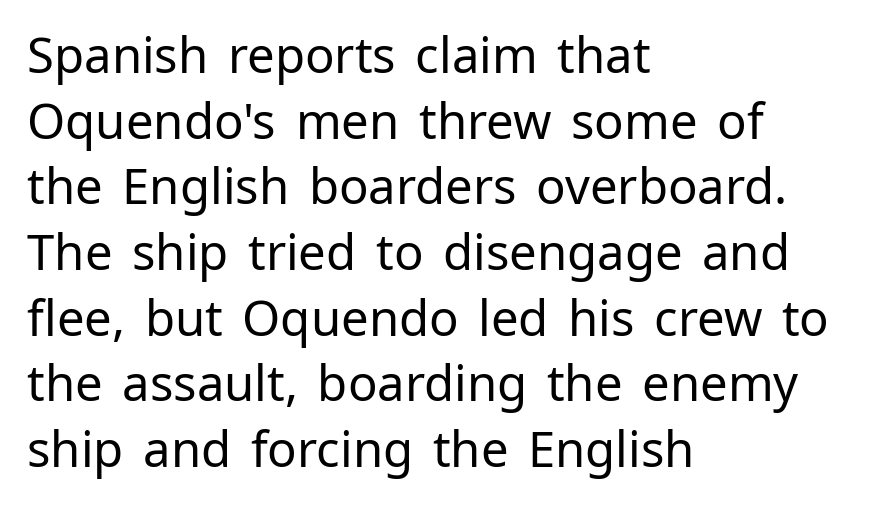
Q: Is the text bold? A: No.
Q: Is the text italic (slanted)? A: No, it is upright.
Q: Is the typeface a serif or a sans-serif typeface? A: Sans-serif.
Q: Is the text underlined? A: No.
Q: How is the paragraph aligned? A: Left-aligned.
Q: Is the spacing between letters normal or unusually wide? A: Normal.
Q: Is the spacing between lines tight, normal or loose? A: Normal.
Q: Width (condensed, normal, or wide)? A: Normal.
Q: Stroke contrast? A: Low.
Q: x-height? A: Medium.
Q: Monospaced? A: No.
